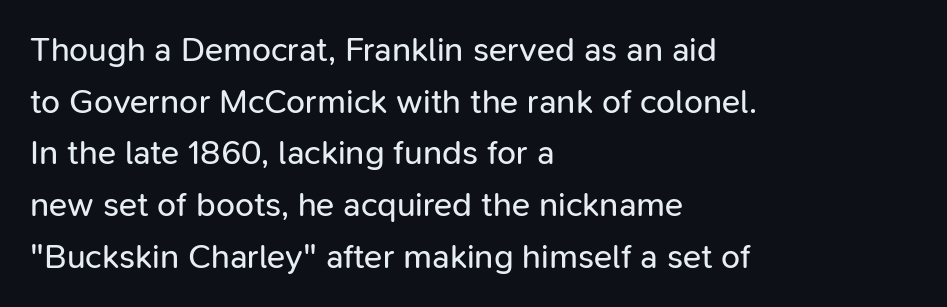
Q: Is the text bold? A: No.
Q: Is the text italic (slanted)? A: No, it is upright.
Q: Is the typeface a serif or a sans-serif typeface? A: Sans-serif.
Q: Is the text underlined? A: No.
Q: How is the paragraph aligned? A: Left-aligned.
Q: Is the spacing between letters normal or unusually wide? A: Normal.
Q: Is the spacing between lines tight, normal or loose? A: Normal.
Q: Width (condensed, normal, or wide)? A: Normal.
Q: Stroke contrast? A: Low.
Q: x-height? A: Medium.
Q: Monospaced? A: No.
